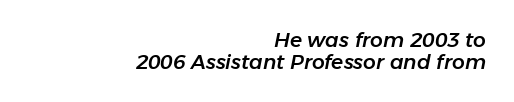
Reading down the block, your eye finds every line finishing at a fixed right position. Very little white space separates one row of letters from the next. A typesetter would call this zero additional tracking. Is the type slanted? Yes — the strokes lean at a clear angle. The passage shown is not underscored anywhere.
